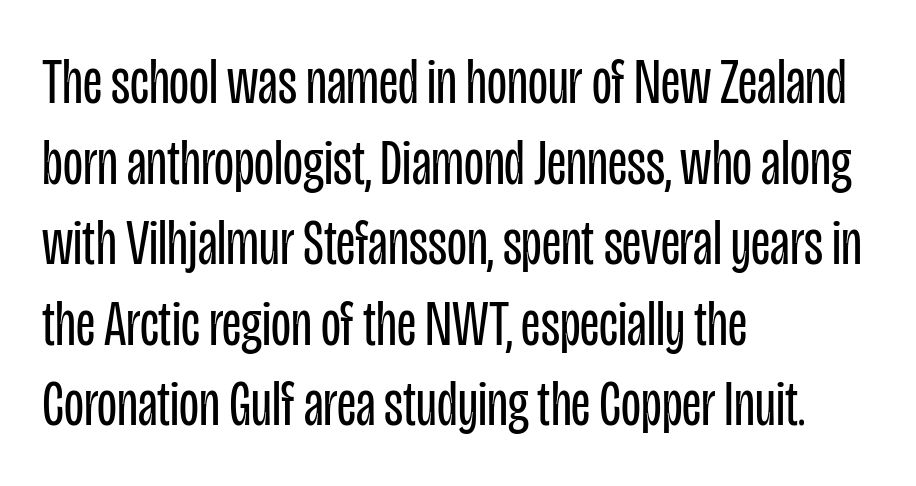
The image shows 65 px regular-weight, condensed sans-serif type, upright; set left-aligned, line spacing 1.24x, normal letter spacing, not underlined; low stroke contrast and a large x-height.
